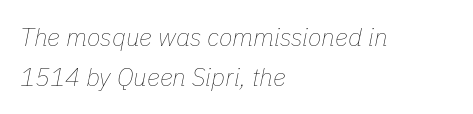
The typesetter chose a ragged-right arrangement here. Rule under the text: the space is simply empty. How would I describe the line gaps? Plain and ordinary. Heaviness? Minimal to ordinary, like unemphasized prose. The axis of the letterforms is tilted away from vertical.
